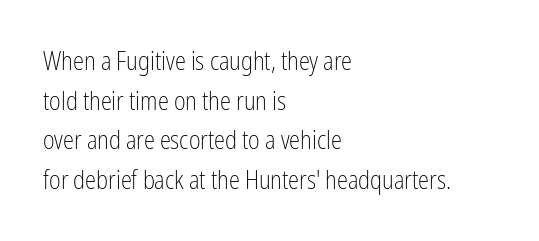
No italicization has been applied; the sample stays upright. Which margin do the lines hug? The left one — the right edge is uneven. Interline gaps are of average width in this sample. Descender tails drop into unmarked territory.
